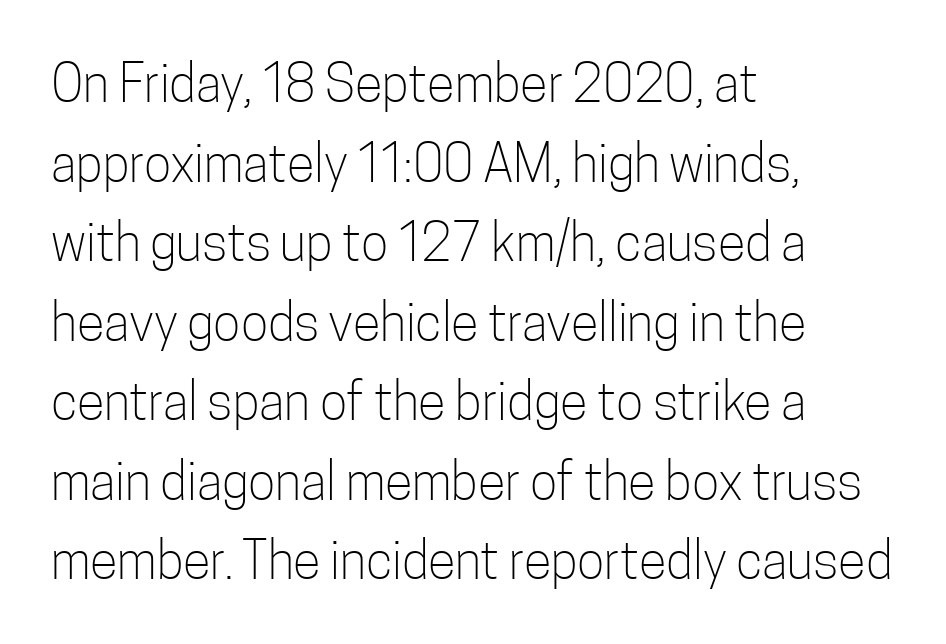
{"serif": "no", "italic": "no", "bold": "no", "weight": "light", "width": "condensed", "stroke_contrast": "low", "x_height": "medium", "monospaced": "no", "underline": "no", "align": "left", "line_spacing": "normal", "line_spacing_ratio": 1.56, "letter_spacing": "normal", "letter_spacing_em": 0.0, "glyph_px": 51}
